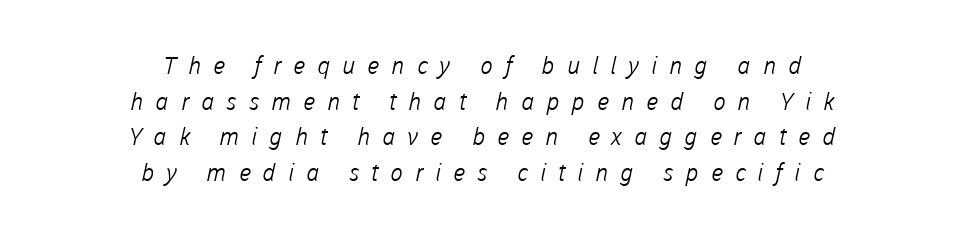
The image shows 24 px text type; set centered, normal line spacing (1.48x), unusually wide letter spacing (+0.5 em), not underlined.
